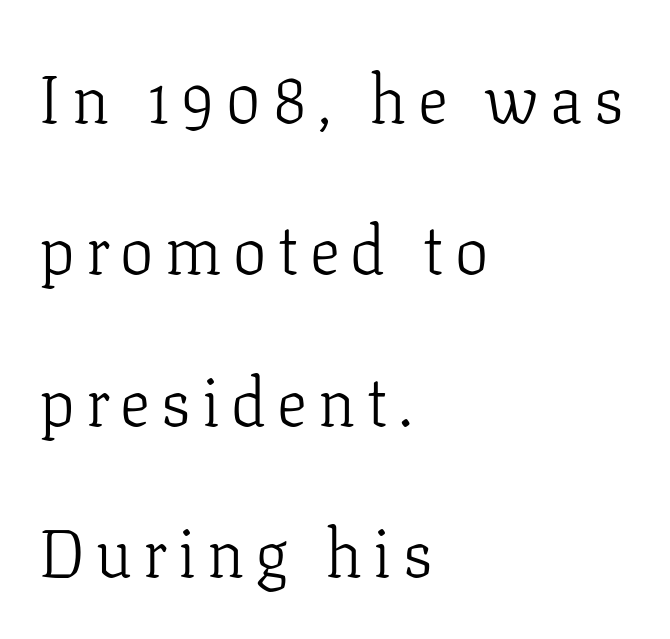
The image shows 67 px light serif type, upright; set left-aligned, loose line spacing (2.26x), not underlined; low stroke contrast and a medium x-height.
